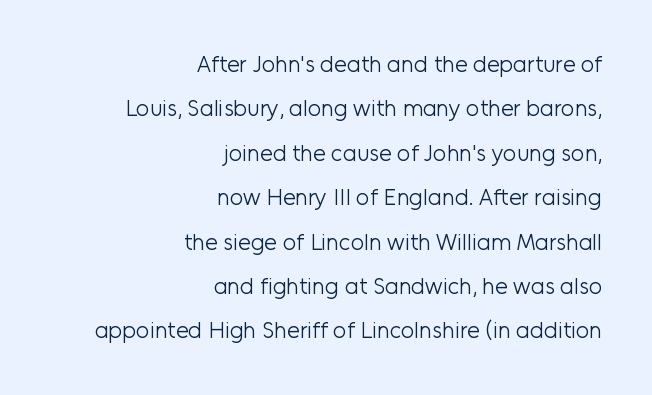
Q: Is the text bold? A: No.
Q: Is the text italic (slanted)? A: No, it is upright.
Q: Is the text underlined? A: No.
Q: How is the paragraph aligned? A: Right-aligned.
Q: Is the spacing between letters normal or unusually wide? A: Normal.
Q: Is the spacing between lines tight, normal or loose? A: Loose.
